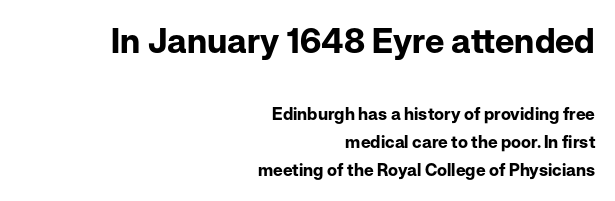
When letters stand straight like this, we call the style roman or upright. Letterform terminals end flat and unadorned throughout the passage. Spacing verdict: proportional, widths tailored to each character. A typesetter would call this zero additional tracking. The designer left line spacing at the default.
